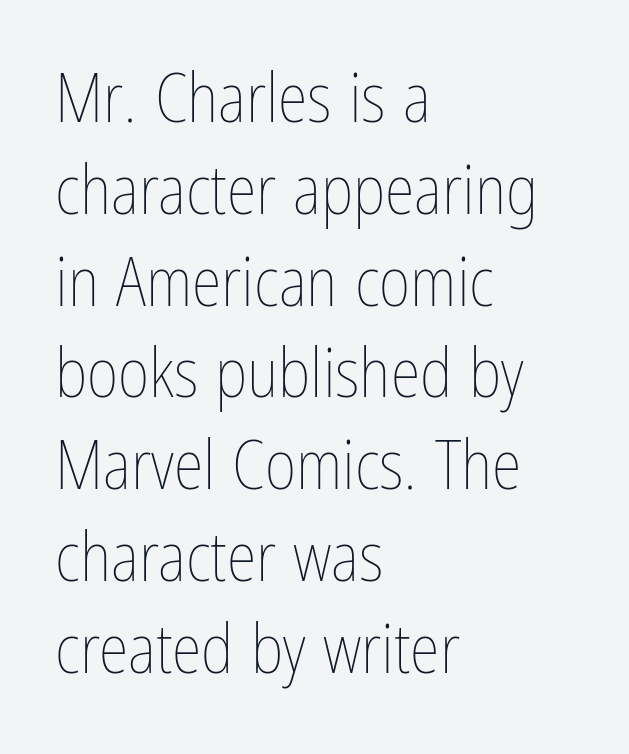
Q: Is the text bold? A: No.
Q: Is the text italic (slanted)? A: No, it is upright.
Q: Is the text underlined? A: No.
Q: How is the paragraph aligned? A: Left-aligned.
Q: Is the spacing between letters normal or unusually wide? A: Normal.
Q: Is the spacing between lines tight, normal or loose? A: Normal.
Q: Width (condensed, normal, or wide)? A: Condensed.
Q: Stroke contrast? A: Low.
Q: x-height? A: Medium.
Q: Monospaced? A: No.
